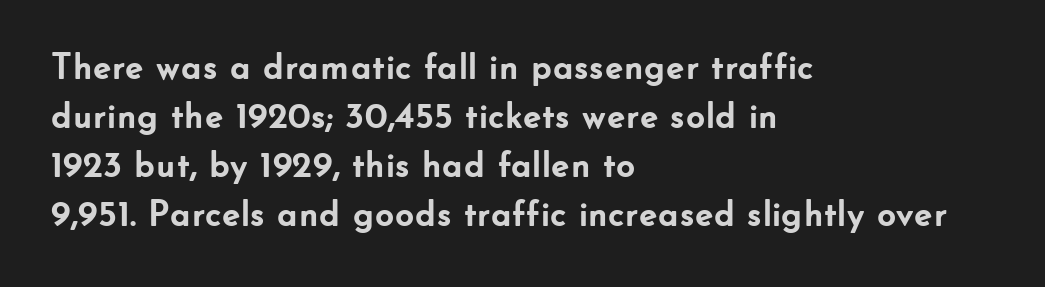
The image shows 37 px semibold sans-serif type, upright; set left-aligned, normal line spacing (1.32x), normal letter spacing, not underlined; low stroke contrast and a small x-height.
